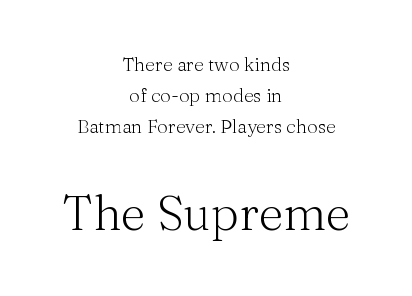
{"serif": "yes", "italic": "no", "bold": "no", "weight": "light", "width": "normal", "stroke_contrast": "medium", "x_height": "medium", "monospaced": "no", "underline": "no", "align": "center", "line_spacing": "normal", "line_spacing_ratio": 1.63, "letter_spacing": "normal", "letter_spacing_em": 0.0, "larger_block": "second", "size_ratio": 2.53, "glyph_px": 48}
